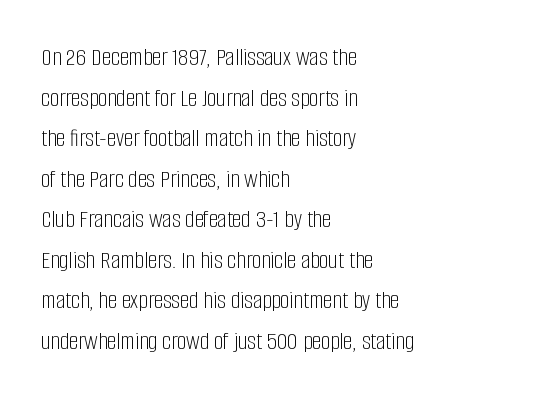
The image shows 26 px text type, upright; set left-aligned, normal line spacing (1.56x), normal letter spacing, not underlined.
